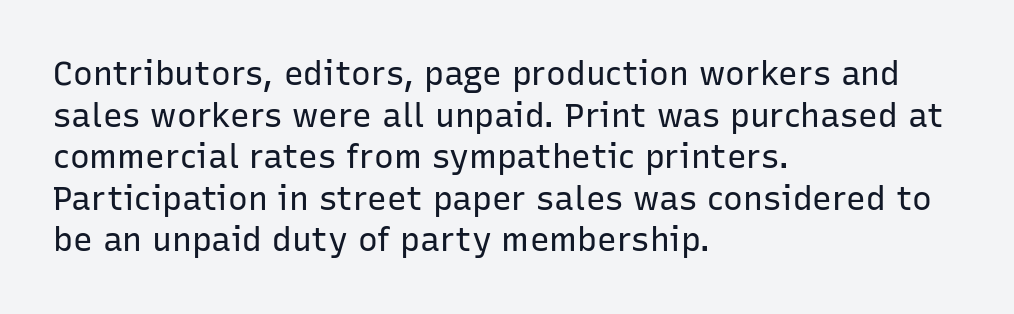
Q: Is the text bold? A: No.
Q: Is the text italic (slanted)? A: No, it is upright.
Q: Is the typeface a serif or a sans-serif typeface? A: Sans-serif.
Q: Is the text underlined? A: No.
Q: How is the paragraph aligned? A: Left-aligned.
Q: Is the spacing between letters normal or unusually wide? A: Normal.
Q: Is the spacing between lines tight, normal or loose? A: Normal.
Q: Width (condensed, normal, or wide)? A: Normal.
Q: Stroke contrast? A: Low.
Q: x-height? A: Medium.
Q: Monospaced? A: No.
